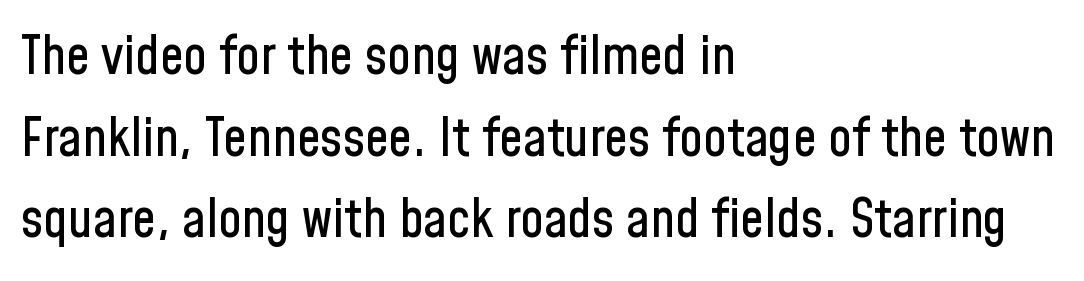
Q: Is the text italic (slanted)? A: No, it is upright.
Q: Is the typeface a serif or a sans-serif typeface? A: Sans-serif.
Q: Is the text underlined? A: No.
Q: How is the paragraph aligned? A: Left-aligned.
Q: Is the spacing between letters normal or unusually wide? A: Normal.
Q: Is the spacing between lines tight, normal or loose? A: Normal.
Q: Width (condensed, normal, or wide)? A: Condensed.
Q: Stroke contrast? A: Low.
Q: x-height? A: Medium.
Q: Monospaced? A: No.
